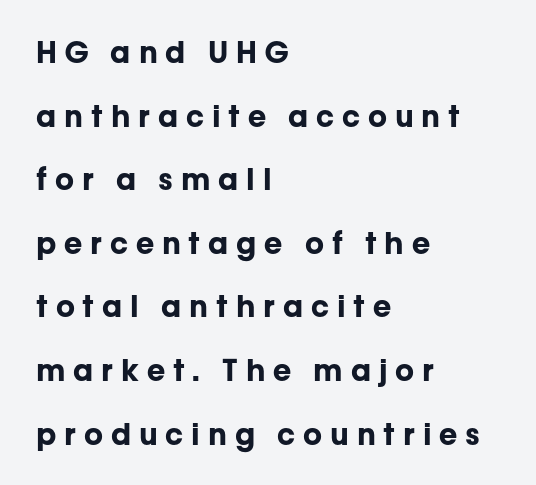
Designer's note — italics off, roman on. These lines are rendered in a variable-pitch font. The rendering anchors every line to the left-hand side. What weight is shown? A full bold with thick strokes. The text was rendered using a sans face with plain stroke endings.
